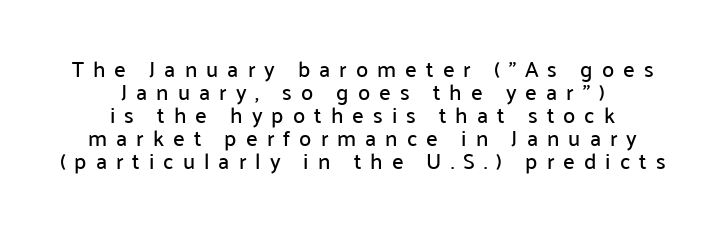
Q: Is the text italic (slanted)? A: No, it is upright.
Q: Is the text underlined? A: No.
Q: How is the paragraph aligned? A: Centered.
Q: Is the spacing between letters normal or unusually wide? A: Unusually wide.
Q: Is the spacing between lines tight, normal or loose? A: Tight.
